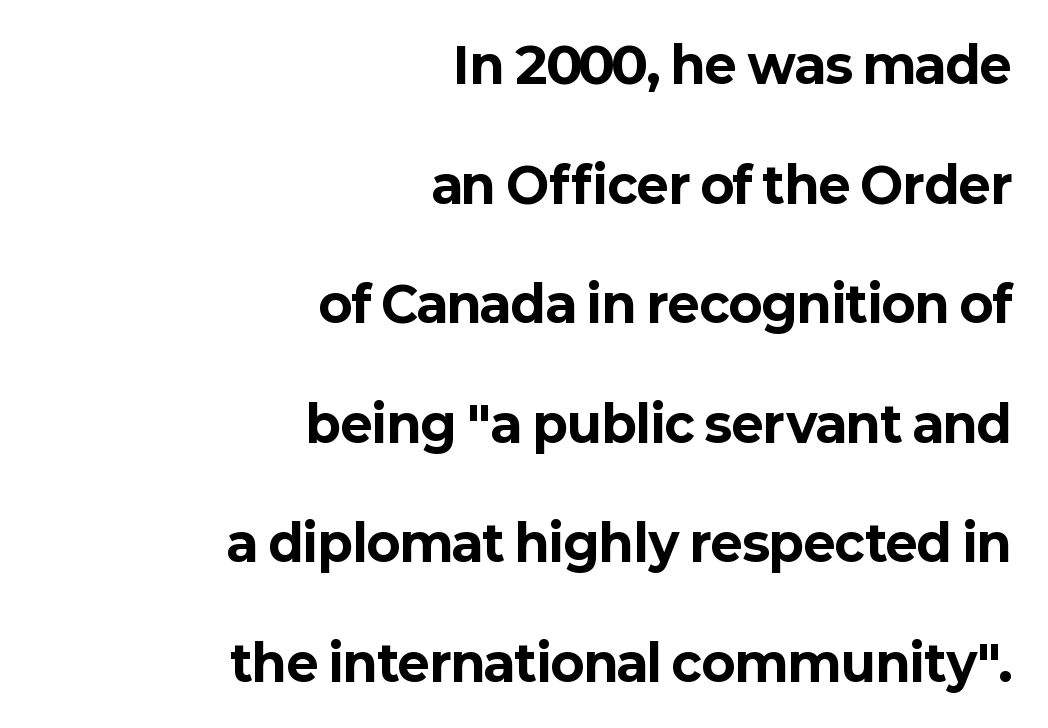
{"serif": "no", "italic": "no", "bold": "yes", "weight": "bold", "width": "normal", "stroke_contrast": "low", "x_height": "medium", "monospaced": "no", "underline": "no", "align": "right", "line_spacing": "loose", "line_spacing_ratio": 2.44, "letter_spacing": "normal", "letter_spacing_em": 0.0, "glyph_px": 49}
